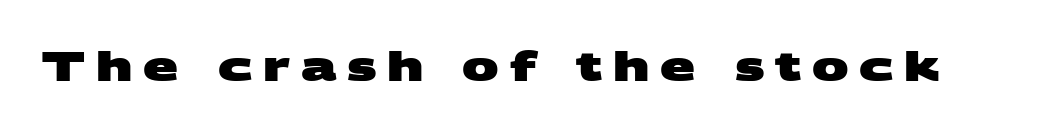
Q: Is the text bold? A: Yes.
Q: Is the typeface a serif or a sans-serif typeface? A: Sans-serif.
Q: Is the text underlined? A: No.
Q: Is the spacing between letters normal or unusually wide? A: Unusually wide.
Q: Width (condensed, normal, or wide)? A: Wide.
Q: Stroke contrast? A: Medium.
Q: x-height? A: Large.
Q: Monospaced? A: No.
